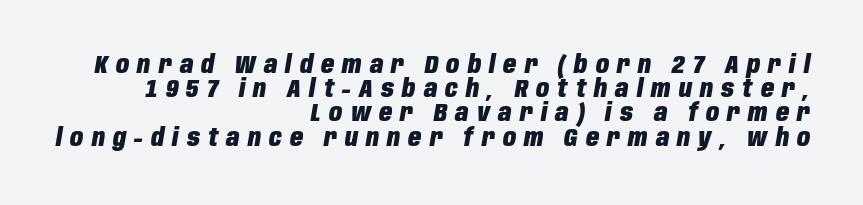
{"italic": "yes", "lean": "right", "slant_degrees": 10, "bold": "yes", "underline": "no", "align": "right", "line_spacing": "tight", "line_spacing_ratio": 1.01, "letter_spacing": "wide", "letter_spacing_em": 0.34, "glyph_px": 24}
